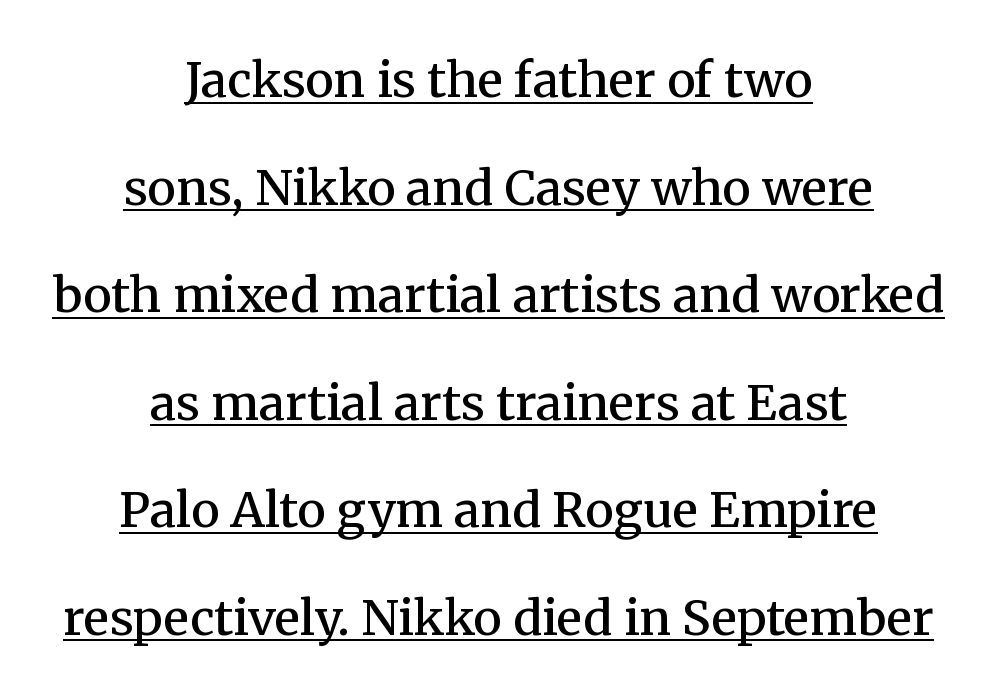
{"serif": "yes", "italic": "no", "bold": "semi", "weight": "semibold", "width": "normal", "stroke_contrast": "medium", "x_height": "medium", "monospaced": "no", "underline": "yes", "align": "center", "line_spacing": "loose", "line_spacing_ratio": 2.24, "letter_spacing": "normal", "letter_spacing_em": 0.0, "glyph_px": 48}
